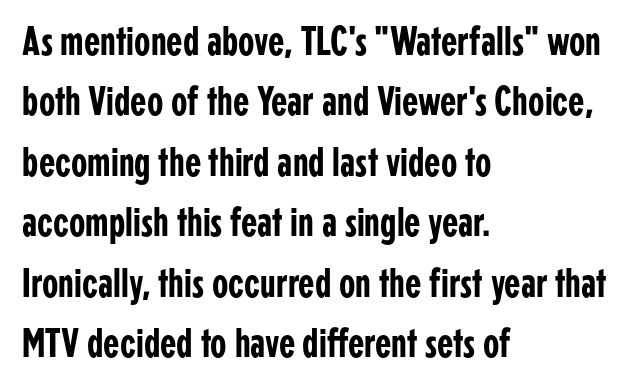
{"serif": "no", "italic": "no", "width": "condensed", "stroke_contrast": "low", "x_height": "medium", "monospaced": "no", "underline": "no", "align": "left", "line_spacing": "normal", "line_spacing_ratio": 1.44, "letter_spacing": "normal", "letter_spacing_em": 0.0, "glyph_px": 42}
